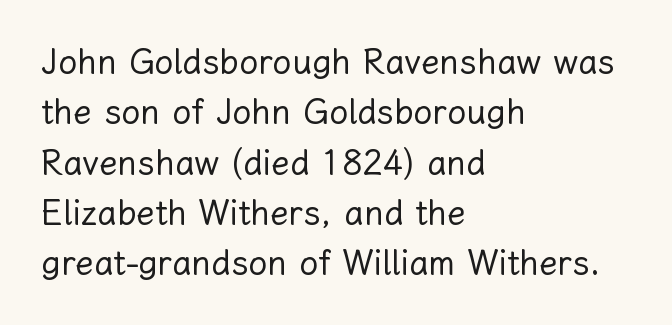
The image shows 34 px regular-weight type, upright; set left-aligned, normal line spacing (1.48x), normal letter spacing, not underlined; low stroke contrast and a medium x-height.
